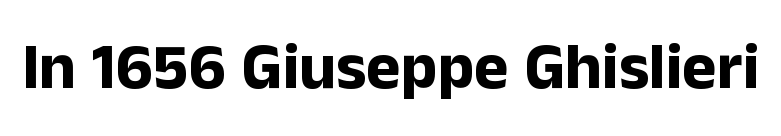
Q: Is the text bold? A: Yes.
Q: Is the text italic (slanted)? A: No, it is upright.
Q: Is the typeface a serif or a sans-serif typeface? A: Sans-serif.
Q: Is the text underlined? A: No.
Q: Is the spacing between letters normal or unusually wide? A: Normal.
Q: Width (condensed, normal, or wide)? A: Normal.
Q: Stroke contrast? A: Low.
Q: x-height? A: Medium.
Q: Monospaced? A: No.
